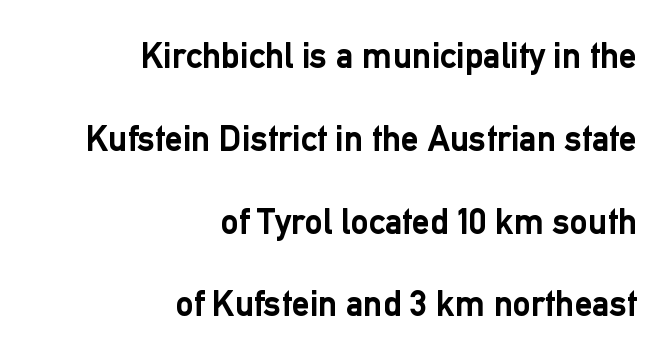
Q: Is the text bold? A: Yes.
Q: Is the text italic (slanted)? A: No, it is upright.
Q: Is the typeface a serif or a sans-serif typeface? A: Sans-serif.
Q: Is the text underlined? A: No.
Q: How is the paragraph aligned? A: Right-aligned.
Q: Is the spacing between letters normal or unusually wide? A: Normal.
Q: Is the spacing between lines tight, normal or loose? A: Loose.
Q: Width (condensed, normal, or wide)? A: Normal.
Q: Stroke contrast? A: Low.
Q: x-height? A: Medium.
Q: Monospaced? A: No.
